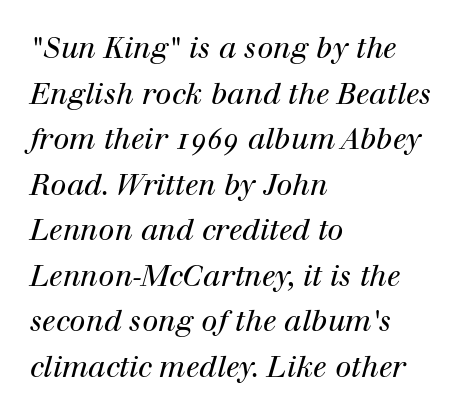
{"serif": "yes", "italic": "yes", "lean": "right", "slant_degrees": 12, "bold": "no", "weight": "regular", "width": "normal", "stroke_contrast": "high", "x_height": "medium", "monospaced": "no", "underline": "no", "align": "left", "line_spacing": "normal", "line_spacing_ratio": 1.57, "letter_spacing": "normal", "letter_spacing_em": 0.0, "glyph_px": 29}
